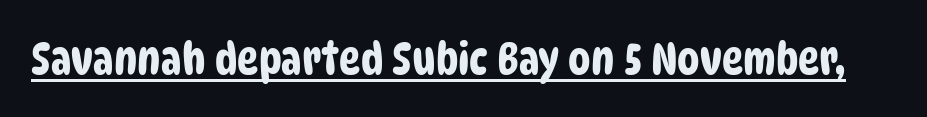
The image shows 45 px condensed sans-serif type; set normal letter spacing, underlined; low stroke contrast and a large x-height.
